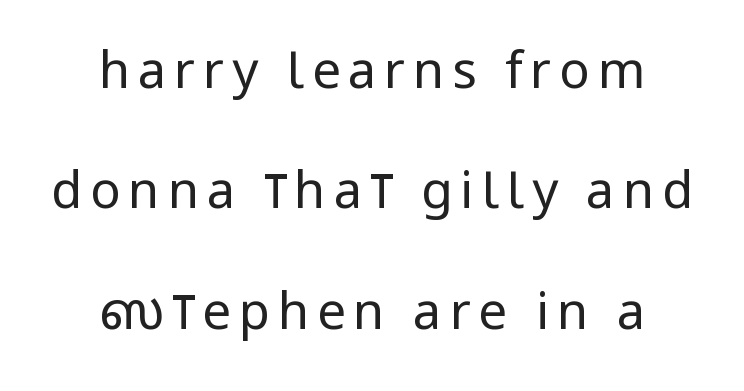
Q: Is the text bold? A: No.
Q: Is the text italic (slanted)? A: No, it is upright.
Q: Is the typeface a serif or a sans-serif typeface? A: Sans-serif.
Q: Is the text underlined? A: No.
Q: How is the paragraph aligned? A: Centered.
Q: Is the spacing between lines tight, normal or loose? A: Loose.
Q: Width (condensed, normal, or wide)? A: Condensed.
Q: Stroke contrast? A: Low.
Q: x-height? A: Large.
Q: Monospaced? A: No.
